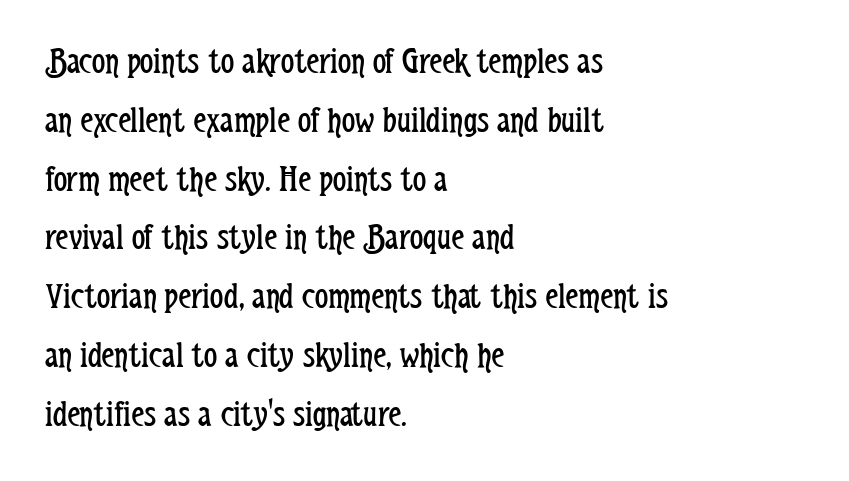
I'd call this a sans setting — the letters go barefoot. The letters sit at their default tracking, neither squeezed nor spread. When letters stand straight like this, we call the style roman or upright. These lines are rendered in a variable-pitch font. Stroke mass is kept to a normal reading level or below.
